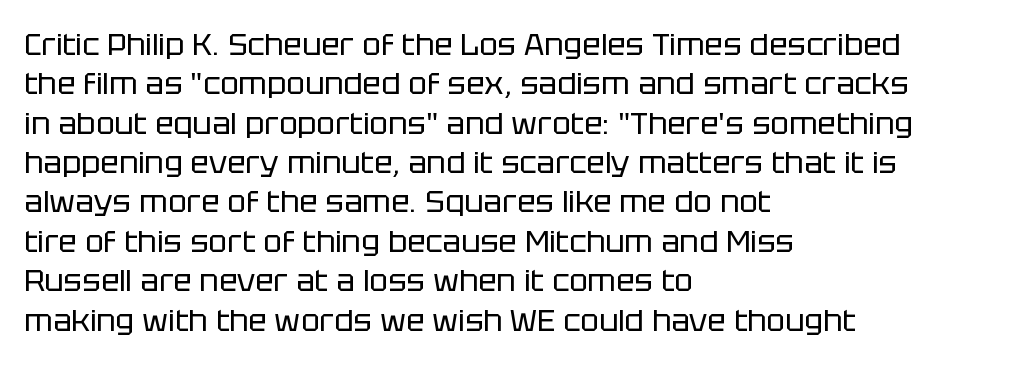
The image shows 31 px regular-weight sans-serif type, upright; set left-aligned, normal line spacing (1.27x), normal letter spacing, not underlined; low stroke contrast and a large x-height.
